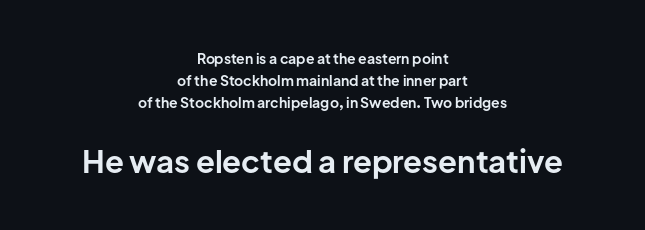
The lettering holds an erect, upright posture throughout. A typesetter would call this zero additional tracking. Quick note: underline off. Each letter's strokes conclude bluntly, with no projecting serifs. Looks like regular typesetting: each glyph gets only the width it needs. This block has exactly the height ordinary leading produces.
